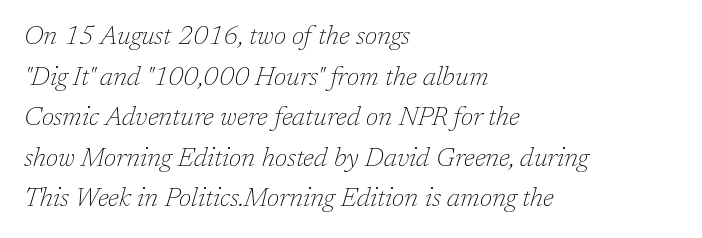
Posture: slanted. This block has exactly the height ordinary leading produces. Where is the straight margin? On the left. The face looks like a standard text weight, possibly lighter. Each row of text sits above clean, open space.
